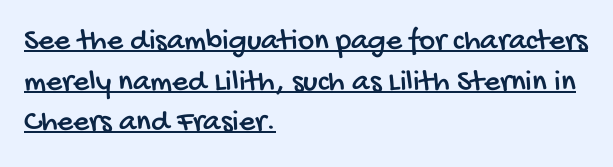
The image shows 31 px condensed sans-serif type; set left-aligned, normal line spacing (1.31x), normal letter spacing, underlined; low stroke contrast and a large x-height.
